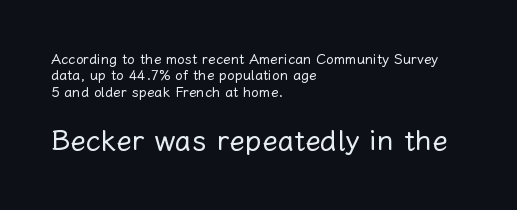
The image shows 29 px regular-weight type, upright; set left-aligned, line spacing 1.17x, normal letter spacing, not underlined; the second (bottom) block is 2.07x larger; low stroke contrast and a medium x-height.
